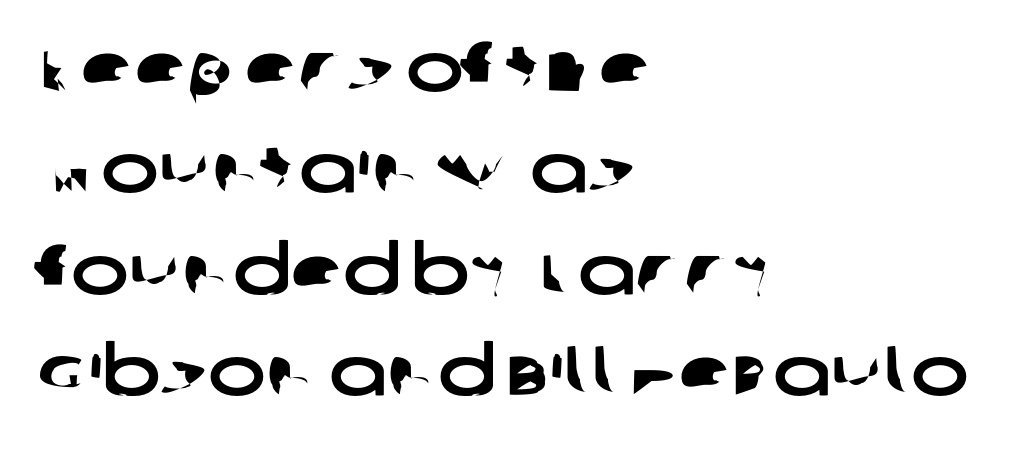
The setting favours the left margin, as ordinary paragraphs usually do. Each new line begins a customary step beneath the previous one. Tracking value appears to be zero — textbook default spacing. No feet cap the strokes, marking this as sans-serif type. Think of a printed novel: that variable character pitch is what you see here. Anything drawn beneath the words? Only blank space.
